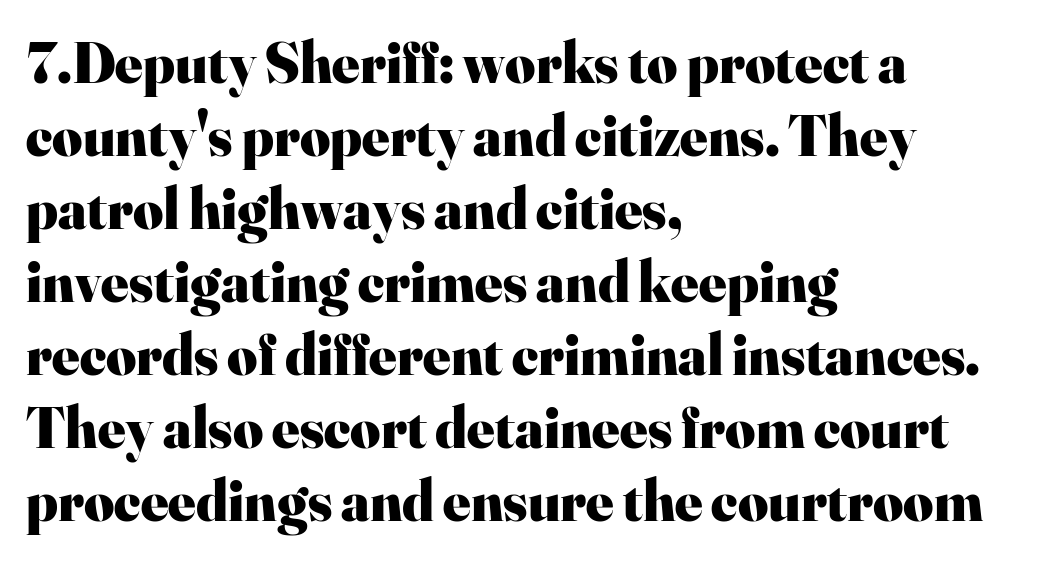
Yep, those are serifs on the letters. The font is running at its bold setting. This rendering features lettering with no underline. Every stem runs plumb, perpendicular to the baseline. Does the copy run flush right? No — it runs flush left. Glyph-to-glyph distance matches everyday printed text.
